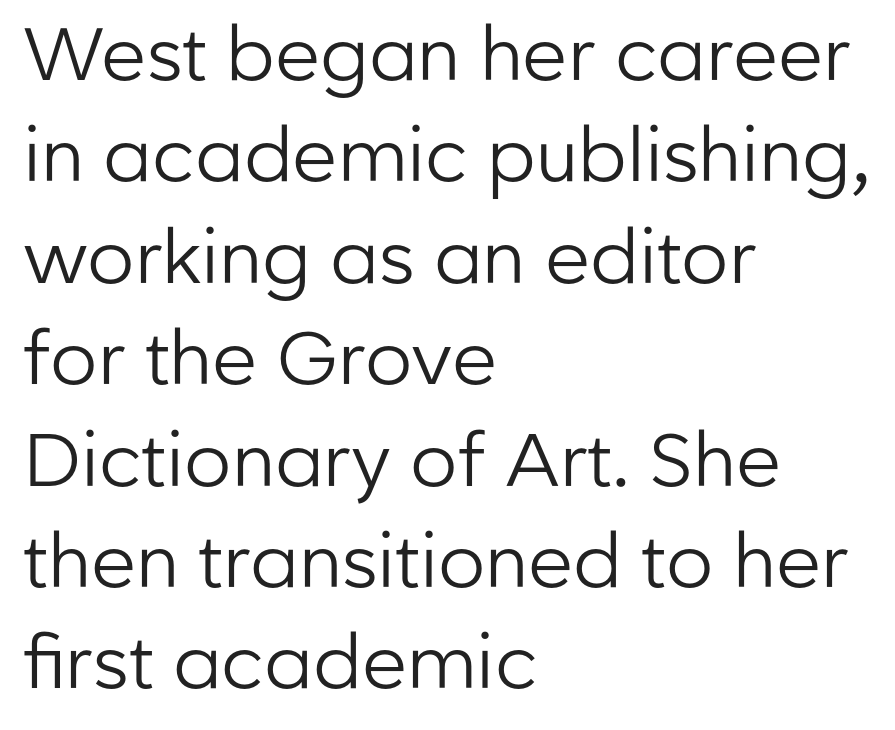
Visually the block forms a straight wall on the left and a jagged coastline on the right. The rendering uses natural spacing where letterforms have individual widths. A typesetter would call this leading conventional body-copy spacing. The foot of each line stays bare and open. Nope, no serifs anywhere on these letters. Students, note that the glyphs here touch the page at normal intervals.
